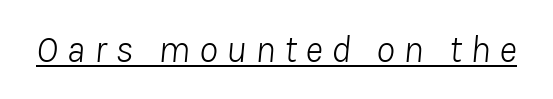
Characters follow at a spacing far wider than the type designer built in. Does the lettering tilt? It does — this is italic. The rendering uses natural spacing where letterforms have individual widths. Is the stroke heavy? The answer is a plain regular-or-lighter.
